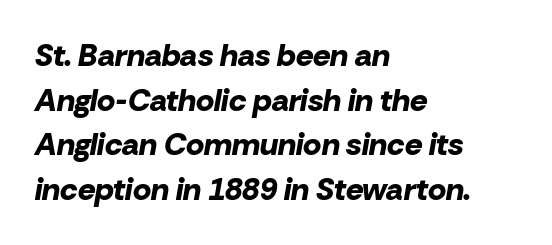
The image shows 31 px bold type, italic (leaning right); set left-aligned, normal line spacing (1.44x), normal letter spacing, not underlined; low stroke contrast and a medium x-height.
